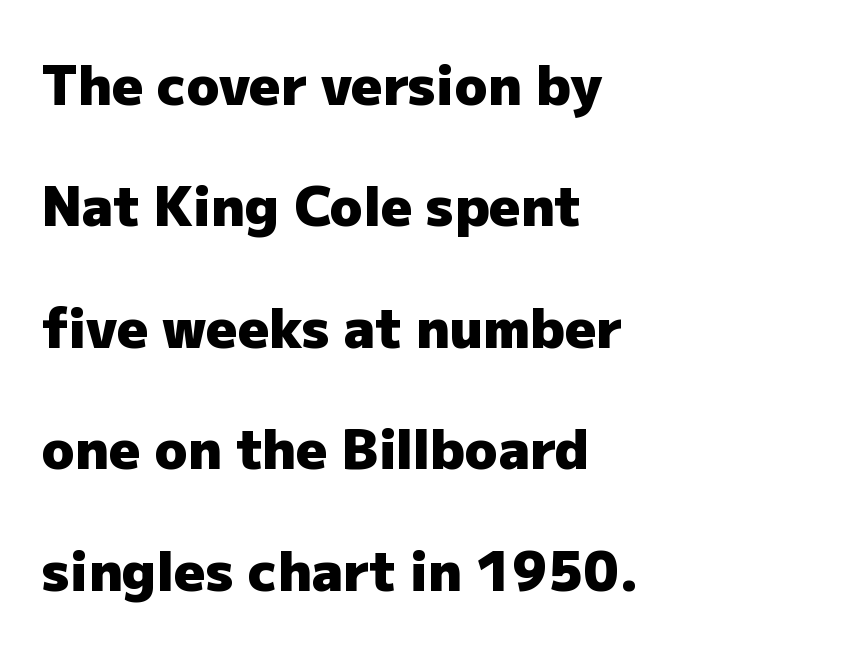
Q: Is the text bold? A: Yes.
Q: Is the text italic (slanted)? A: No, it is upright.
Q: Is the typeface a serif or a sans-serif typeface? A: Sans-serif.
Q: Is the text underlined? A: No.
Q: How is the paragraph aligned? A: Left-aligned.
Q: Is the spacing between letters normal or unusually wide? A: Normal.
Q: Is the spacing between lines tight, normal or loose? A: Loose.
Q: Width (condensed, normal, or wide)? A: Normal.
Q: Stroke contrast? A: Low.
Q: x-height? A: Medium.
Q: Monospaced? A: No.
